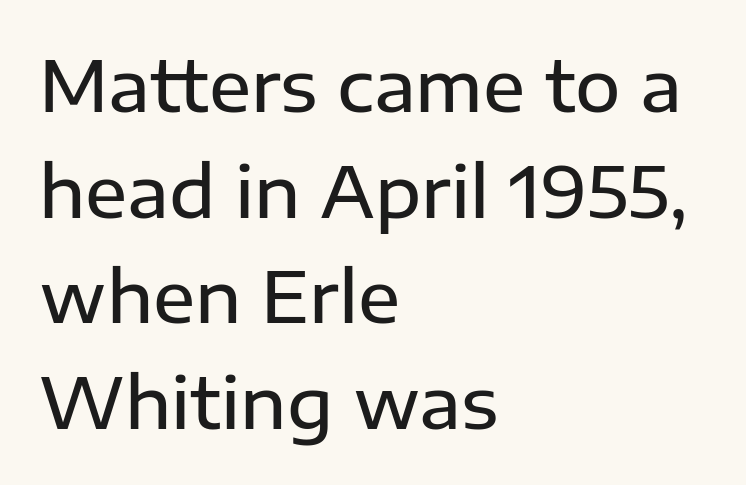
The image shows 70 px semibold sans-serif type, upright; set left-aligned, normal line spacing (1.51x), normal letter spacing, not underlined; low stroke contrast and a medium x-height.
